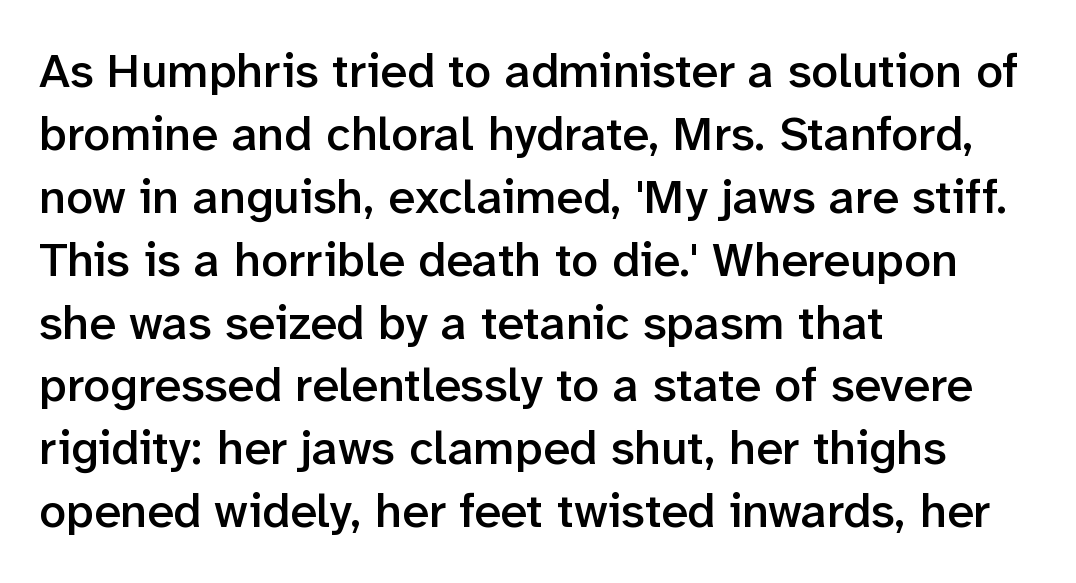
{"serif": "no", "italic": "no", "bold": "semi", "weight": "semibold", "width": "normal", "stroke_contrast": "low", "x_height": "medium", "monospaced": "no", "underline": "no", "align": "left", "line_spacing": "normal", "line_spacing_ratio": 1.31, "letter_spacing": "normal", "letter_spacing_em": 0.0, "glyph_px": 48}
